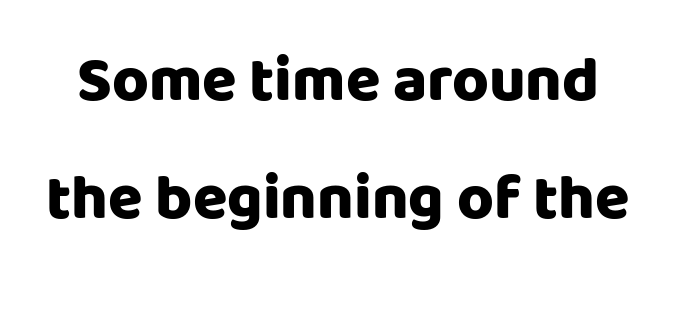
{"serif": "no", "italic": "no", "bold": "yes", "weight": "heavy", "width": "normal", "stroke_contrast": "low", "x_height": "large", "monospaced": "no", "underline": "no", "line_spacing_ratio": 1.88, "letter_spacing": "normal", "letter_spacing_em": 0.0, "glyph_px": 63}
